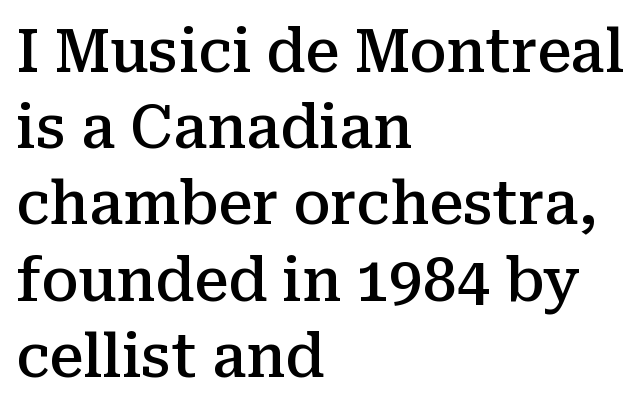
{"serif": "yes", "italic": "no", "bold": "semi", "weight": "semibold", "width": "normal", "stroke_contrast": "medium", "x_height": "medium", "monospaced": "no", "underline": "no", "align": "left", "line_spacing": "normal", "line_spacing_ratio": 1.27, "letter_spacing": "normal", "letter_spacing_em": 0.0, "glyph_px": 60}
